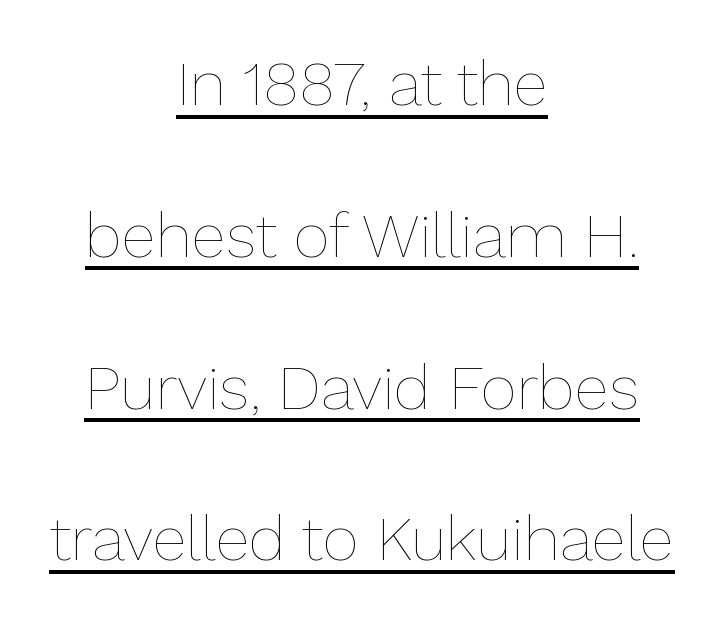
The image shows 63 px thin type, upright; set centered, loose line spacing (2.41x), normal letter spacing, underlined; low stroke contrast and a medium x-height.
